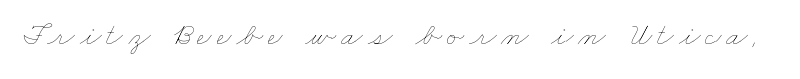
Q: Is the text bold? A: No.
Q: Is the text underlined? A: No.
Q: Width (condensed, normal, or wide)? A: Wide.
Q: Stroke contrast? A: Low.
Q: x-height? A: Small.
Q: Monospaced? A: No.
